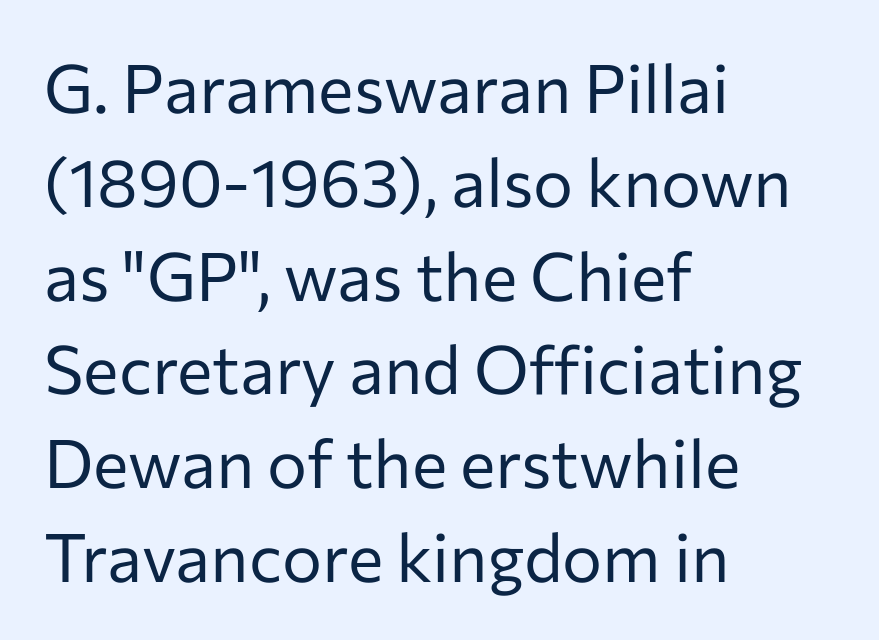
The image shows 67 px regular-weight sans-serif type, upright; set left-aligned, normal line spacing (1.4x), normal letter spacing, not underlined; low stroke contrast and a medium x-height.
